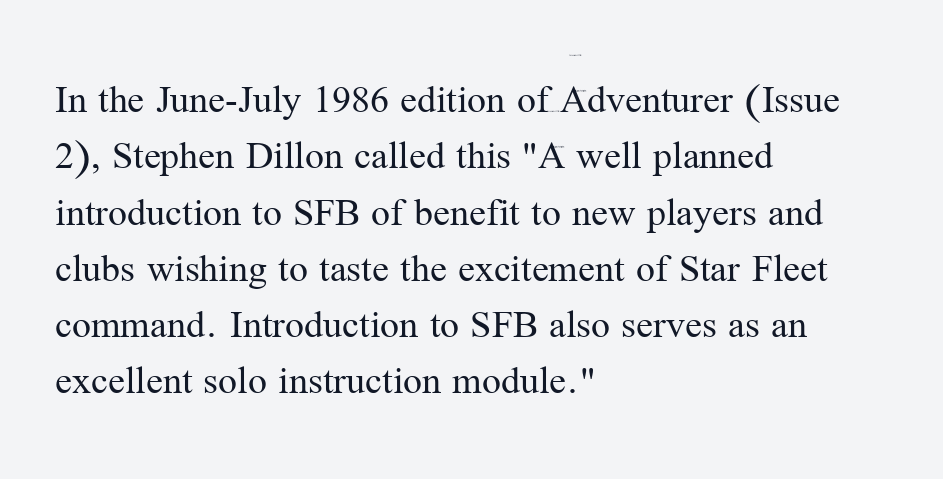
Does the lettering tilt? It doesn't — this is upright. The passage is arranged the way most books set body copy — flush left. Quick note: interline space is typical. A light-to-regular cut is what we see here. Think of a printed novel: that variable character pitch is what you see here. Tracking value appears to be zero — textbook default spacing.
